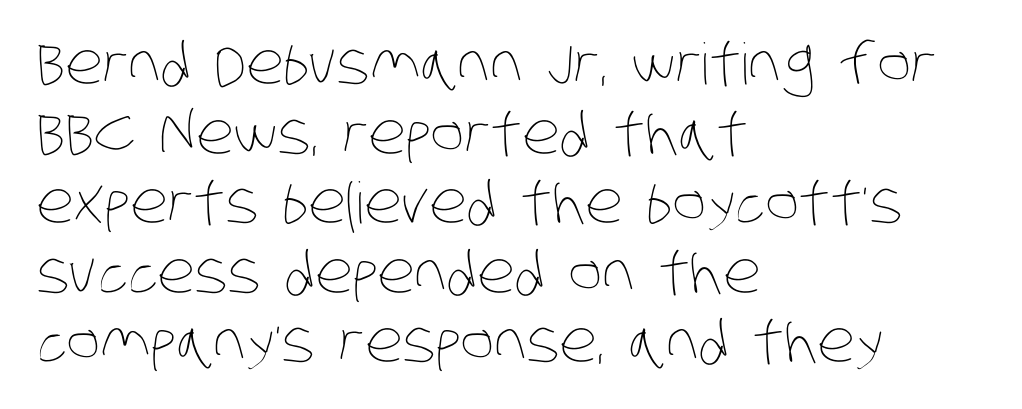
Q: Is the text bold? A: No.
Q: Is the text underlined? A: No.
Q: How is the paragraph aligned? A: Left-aligned.
Q: Is the spacing between letters normal or unusually wide? A: Normal.
Q: Width (condensed, normal, or wide)? A: Condensed.
Q: Stroke contrast? A: Low.
Q: x-height? A: Large.
Q: Monospaced? A: No.
